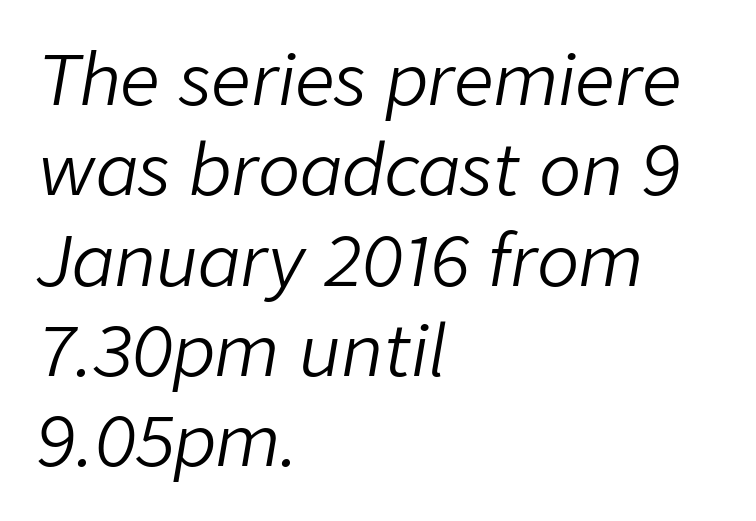
Q: Is the text bold? A: No.
Q: Is the text italic (slanted)? A: Yes, it leans right by about 9 degrees.
Q: Is the text underlined? A: No.
Q: How is the paragraph aligned? A: Left-aligned.
Q: Is the spacing between letters normal or unusually wide? A: Normal.
Q: Is the spacing between lines tight, normal or loose? A: Normal.
Q: Width (condensed, normal, or wide)? A: Normal.
Q: Stroke contrast? A: Low.
Q: x-height? A: Medium.
Q: Monospaced? A: No.
